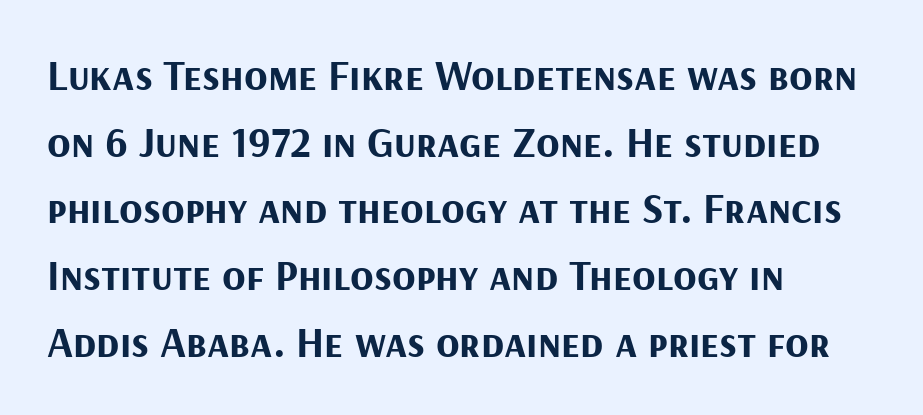
{"serif": "no", "italic": "no", "bold": "yes", "weight": "bold", "width": "normal", "stroke_contrast": "medium", "x_height": "medium", "monospaced": "no", "underline": "no", "align": "left", "line_spacing": "normal", "line_spacing_ratio": 1.55, "letter_spacing": "normal", "letter_spacing_em": 0.0, "glyph_px": 43}
